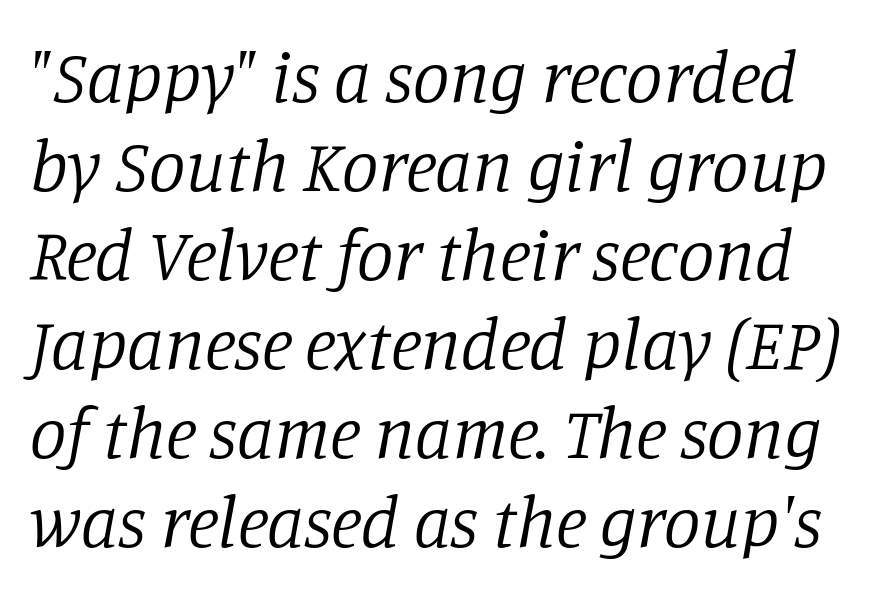
The image shows 73 px regular-weight serif type, italic (leaning right); set line spacing 1.22x, normal letter spacing, not underlined; low stroke contrast and a large x-height.
